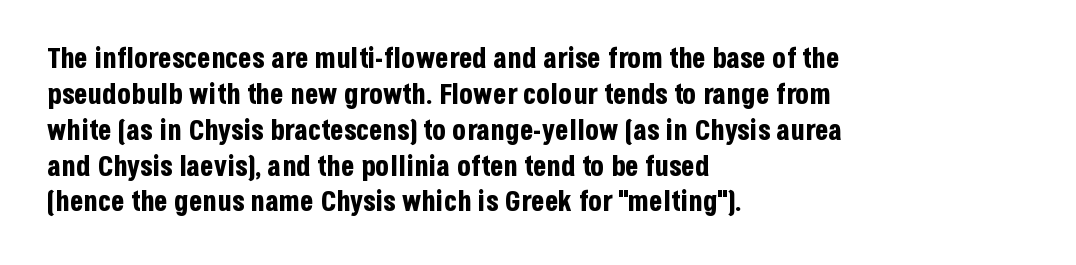
Does the copy run flush right? No — it runs flush left. Looks like regular typesetting: each glyph gets only the width it needs. Note: no serifs on the glyphs. The letters stand upright; this is a roman face. The space between consecutive lines is moderate. The words here are not underlined.
